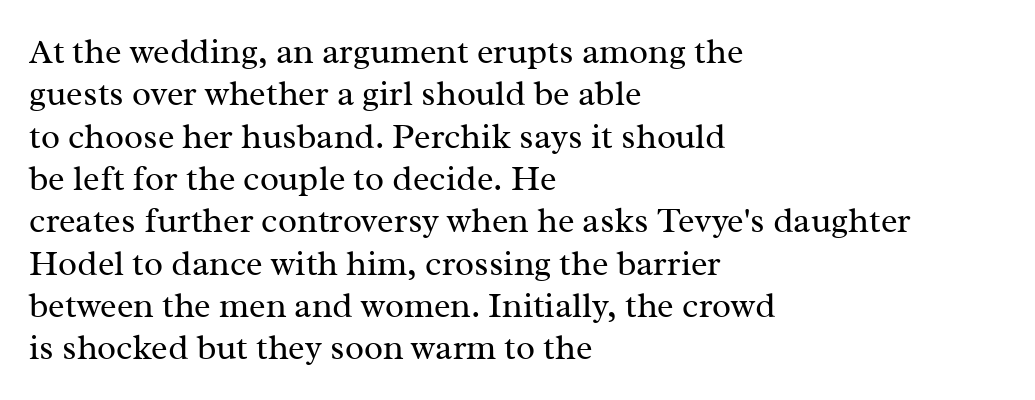
{"serif": "yes", "italic": "no", "bold": "no", "weight": "regular", "width": "normal", "stroke_contrast": "medium", "x_height": "medium", "monospaced": "no", "underline": "no", "align": "left", "line_spacing_ratio": 1.21, "letter_spacing": "normal", "letter_spacing_em": 0.0, "glyph_px": 35}
